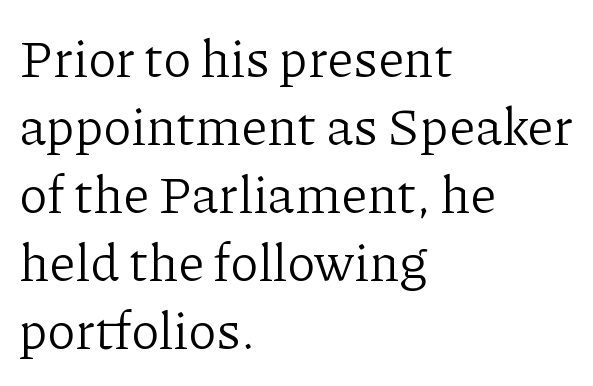
{"serif": "yes", "italic": "no", "bold": "no", "weight": "light", "width": "normal", "stroke_contrast": "low", "x_height": "medium", "monospaced": "no", "underline": "no", "align": "left", "line_spacing": "normal", "line_spacing_ratio": 1.31, "letter_spacing": "normal", "letter_spacing_em": 0.0, "glyph_px": 52}
